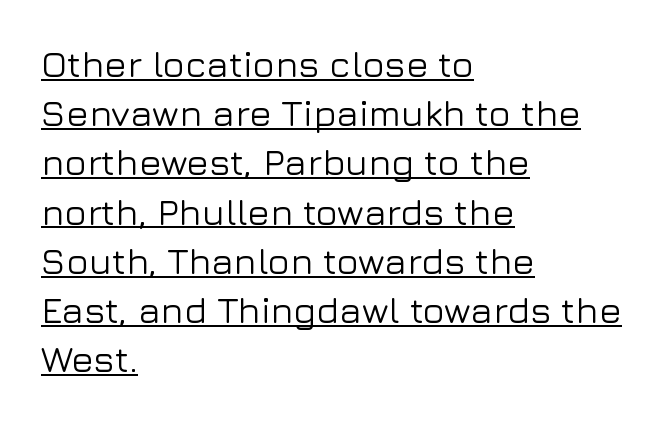
{"serif": "no", "italic": "no", "width": "normal", "stroke_contrast": "low", "x_height": "medium", "monospaced": "no", "underline": "yes", "align": "left", "line_spacing": "normal", "line_spacing_ratio": 1.33, "letter_spacing": "normal", "letter_spacing_em": 0.0, "glyph_px": 37}
